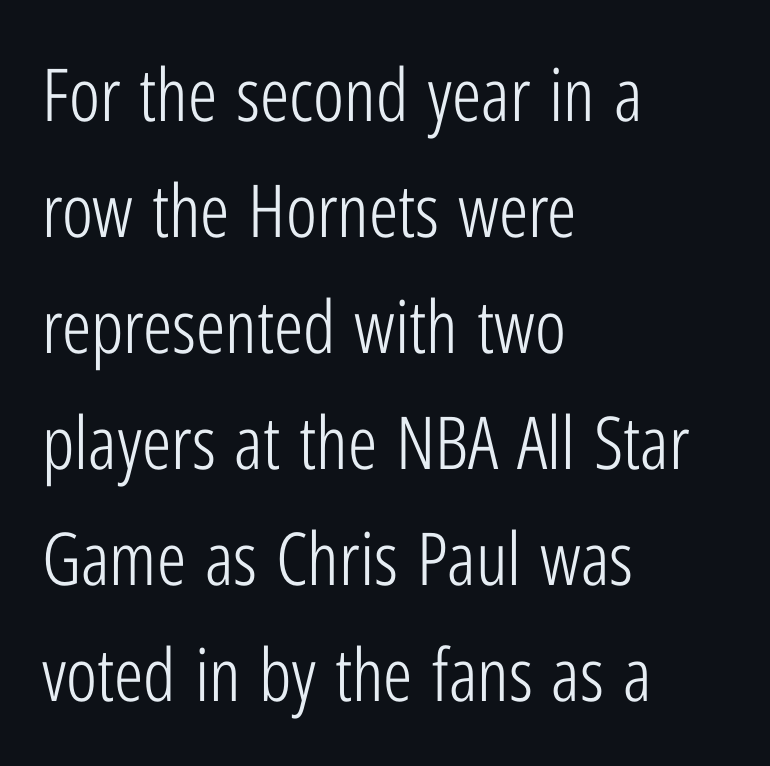
{"serif": "no", "italic": "no", "bold": "no", "weight": "light", "width": "condensed", "stroke_contrast": "low", "x_height": "medium", "monospaced": "no", "underline": "no", "align": "left", "line_spacing": "normal", "line_spacing_ratio": 1.59, "letter_spacing": "normal", "letter_spacing_em": 0.0, "glyph_px": 73}
